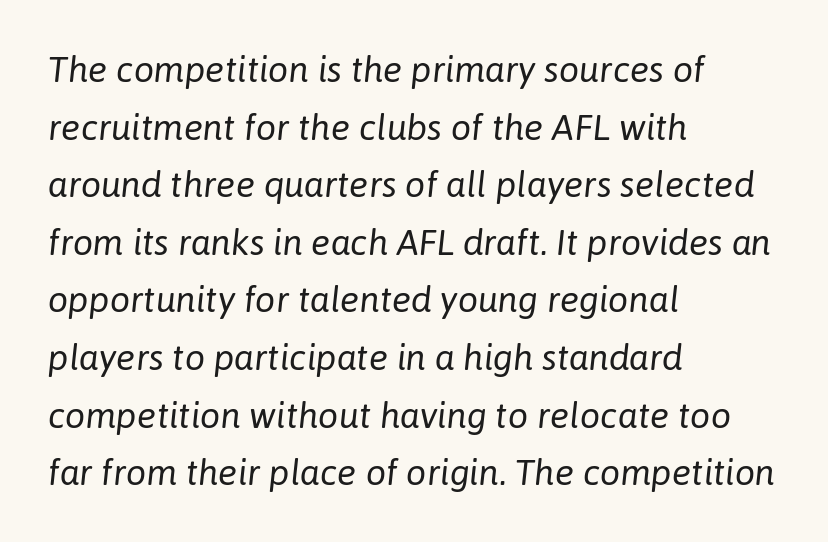
The glyphs look as if they've been sheared to an angle. Stroke mass is kept to a normal reading level or below. Words float on clear page, feet unadorned. Evenly set lines give the paragraph a standard silhouette. Each line starts at the same left margin while the right side varies. Spacing between characters is what you'd get straight out of the box.
